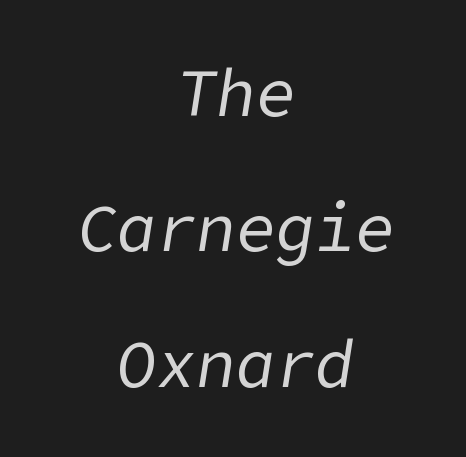
Q: Is the text bold? A: No.
Q: Is the text italic (slanted)? A: Yes, it leans right by about 9 degrees.
Q: Is the text underlined? A: No.
Q: How is the paragraph aligned? A: Centered.
Q: Is the spacing between letters normal or unusually wide? A: Normal.
Q: Is the spacing between lines tight, normal or loose? A: Loose.
Q: Width (condensed, normal, or wide)? A: Normal.
Q: Stroke contrast? A: Low.
Q: x-height? A: Medium.
